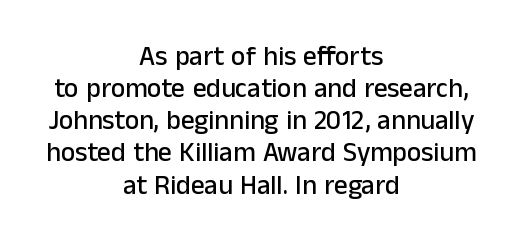
The image shows 27 px text type, upright; set centered, line spacing 1.19x, normal letter spacing, not underlined.
